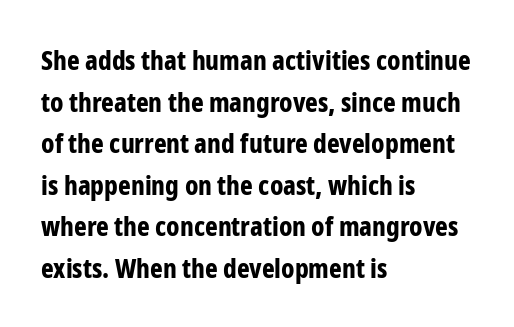
This sample keeps an unexceptional amount of space between lines. Which margin do the lines hug? The left one — the right edge is uneven. The specimen omits any rule beneath the text block's lines. Students, note that the glyphs here touch the page at normal intervals. This is heavy type, rendered in bold.
